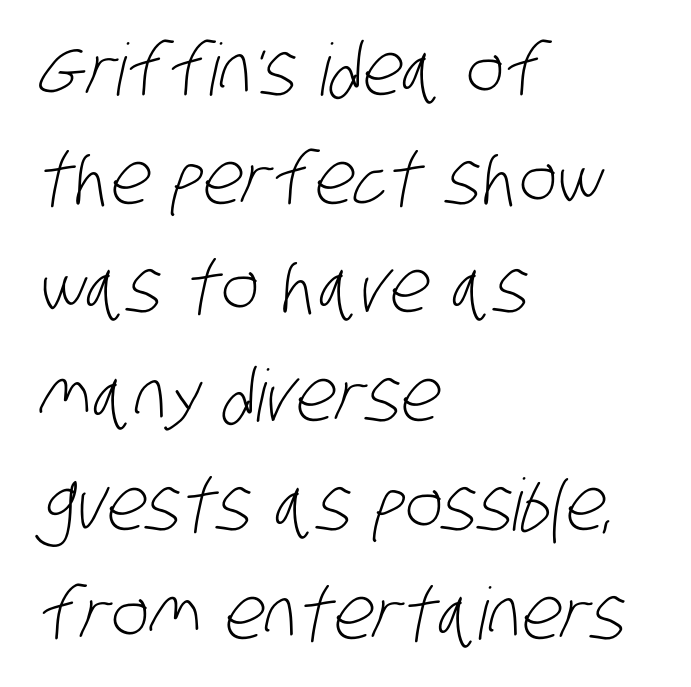
{"serif": "no", "bold": "no", "weight": "light", "width": "condensed", "stroke_contrast": "low", "x_height": "large", "monospaced": "no", "underline": "no", "align": "left", "line_spacing": "normal", "line_spacing_ratio": 1.51, "letter_spacing": "normal", "letter_spacing_em": 0.0, "glyph_px": 72}
